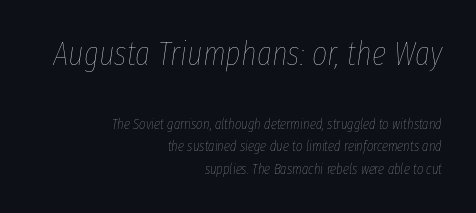
Q: Is the text bold? A: No.
Q: Is the text italic (slanted)? A: Yes, it leans right by about 8 degrees.
Q: Is the text underlined? A: No.
Q: How is the paragraph aligned? A: Right-aligned.
Q: Is the spacing between letters normal or unusually wide? A: Normal.
Q: Is the spacing between lines tight, normal or loose? A: Normal.
Q: Which block of text is set in a larger size, the first (top) or the second (bottom)? A: The first (top) one.
Q: Width (condensed, normal, or wide)? A: Condensed.
Q: Stroke contrast? A: Low.
Q: x-height? A: Medium.
Q: Monospaced? A: No.
